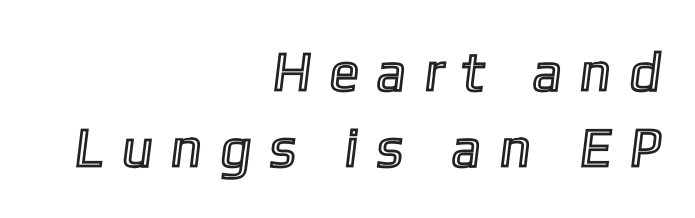
{"width": "condensed", "x_height": "medium", "monospaced": "no", "underline": "no", "align": "right", "line_spacing": "normal", "line_spacing_ratio": 1.39, "letter_spacing": "wide", "letter_spacing_em": 0.4, "glyph_px": 55}
